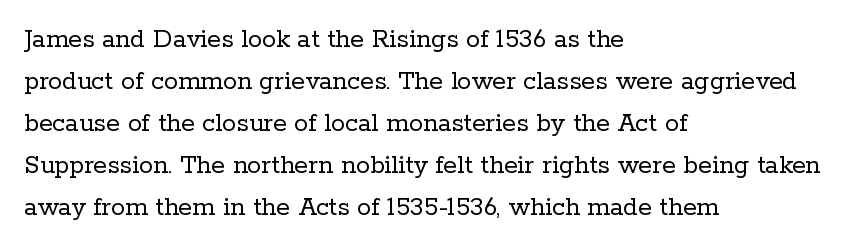
The image shows 28 px regular-weight serif type, upright; set left-aligned, normal line spacing (1.5x), normal letter spacing, not underlined; low stroke contrast and a medium x-height.
